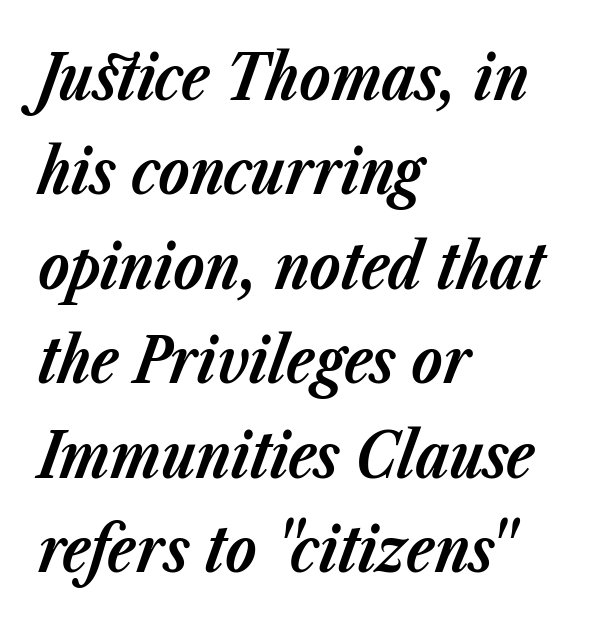
Q: Is the text bold? A: Yes.
Q: Is the text italic (slanted)? A: Yes, it leans right by about 23 degrees.
Q: Is the text underlined? A: No.
Q: How is the paragraph aligned? A: Left-aligned.
Q: Is the spacing between letters normal or unusually wide? A: Normal.
Q: Is the spacing between lines tight, normal or loose? A: Normal.
Q: Width (condensed, normal, or wide)? A: Normal.
Q: Stroke contrast? A: Low.
Q: x-height? A: Medium.
Q: Monospaced? A: No.
